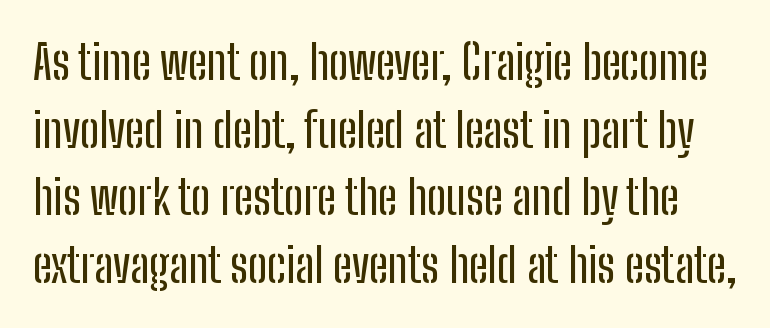
The typography opts for an upright posture over an oblique one. Each letter keeps its own natural width here, so spacing adapts to shape. Check the space under the baseline: it is left empty. A normal amount of white space separates one row of letters from the next.
